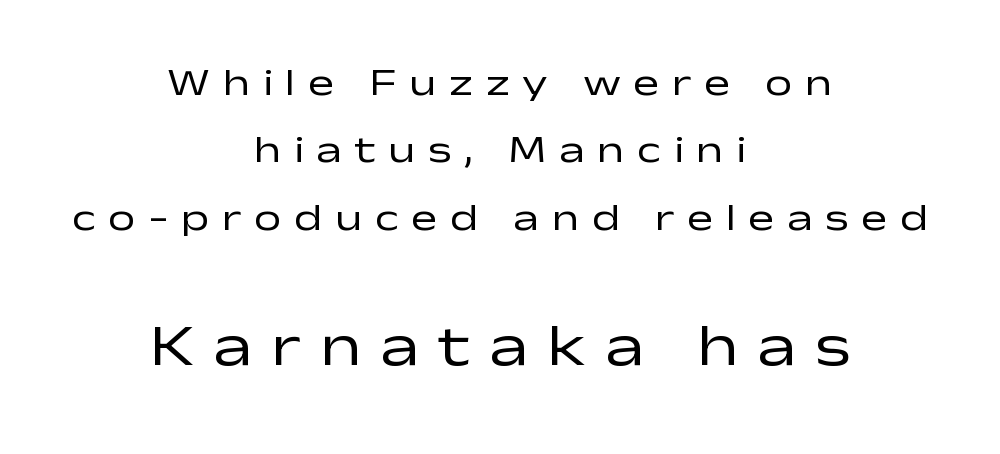
{"serif": "no", "italic": "no", "bold": "no", "weight": "regular", "width": "wide", "stroke_contrast": "low", "x_height": "medium", "monospaced": "no", "underline": "no", "align": "center", "line_spacing_ratio": 1.73, "letter_spacing": "wide", "letter_spacing_em": 0.32, "larger_block": "second", "size_ratio": 1.51, "glyph_px": 59}
